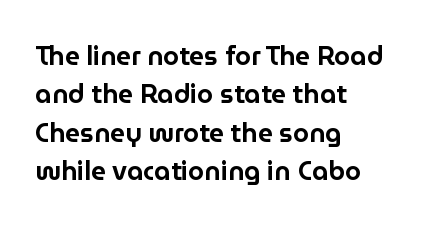
The image shows 26 px text type, upright; set left-aligned, normal line spacing (1.48x), normal letter spacing, not underlined.
